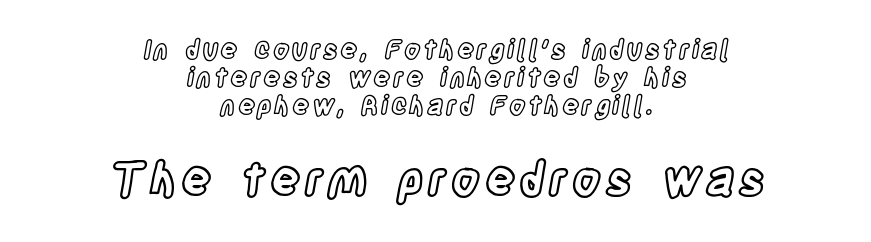
Q: Is the text italic (slanted)? A: Yes.
Q: Is the text underlined? A: No.
Q: How is the paragraph aligned? A: Centered.
Q: Is the spacing between lines tight, normal or loose? A: Tight.
Q: Which block of text is set in a larger size, the first (top) or the second (bottom)? A: The second (bottom) one.
Q: Width (condensed, normal, or wide)? A: Condensed.
Q: x-height? A: Large.
Q: Monospaced? A: No.
